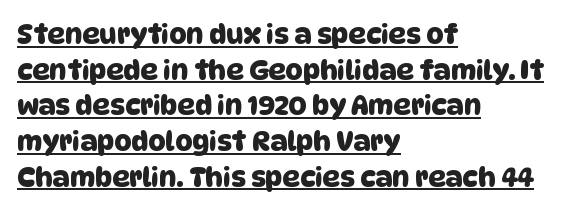
Q: Is the text underlined? A: Yes.
Q: How is the paragraph aligned? A: Left-aligned.
Q: Is the spacing between letters normal or unusually wide? A: Normal.
Q: Is the spacing between lines tight, normal or loose? A: Normal.
